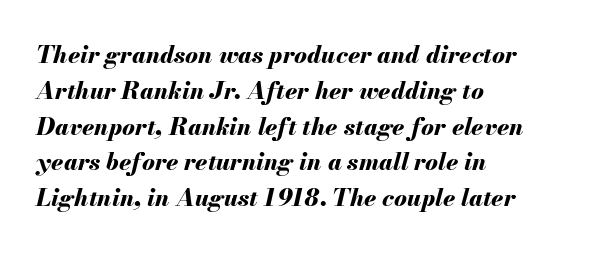
The paragraph shown leans on its left margin. The area under the type is left untouched. Italic: yes, the glyphs are oblique. Normally led — the rows are evenly, conventionally spaced.
